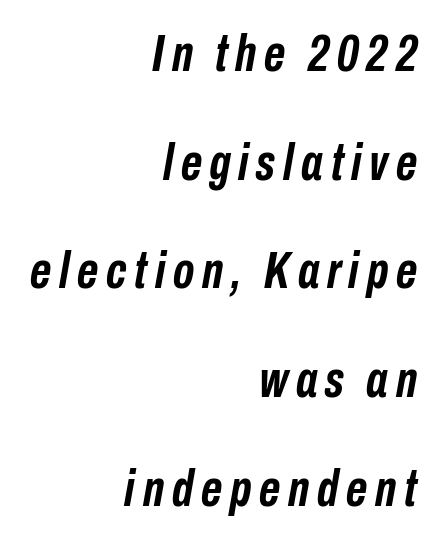
{"italic": "yes", "lean": "right", "slant_degrees": 10, "bold": "yes", "weight": "semibold", "width": "condensed", "stroke_contrast": "low", "x_height": "medium", "monospaced": "no", "underline": "no", "align": "right", "line_spacing": "loose", "line_spacing_ratio": 2.09, "glyph_px": 52}
